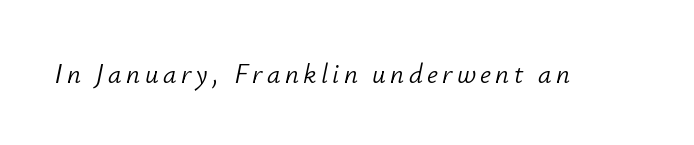
The image shows 27 px text type, italic (leaning right); set not underlined.
